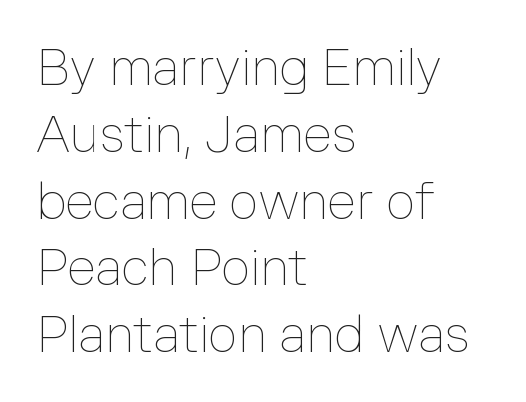
The image shows 51 px thin type, upright; set left-aligned, normal line spacing (1.31x), normal letter spacing, not underlined; low stroke contrast and a medium x-height.
